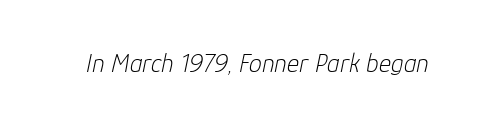
{"italic": "yes", "lean": "right", "slant_degrees": 12, "bold": "no", "underline": "no", "letter_spacing": "normal", "letter_spacing_em": 0.0, "glyph_px": 26}
